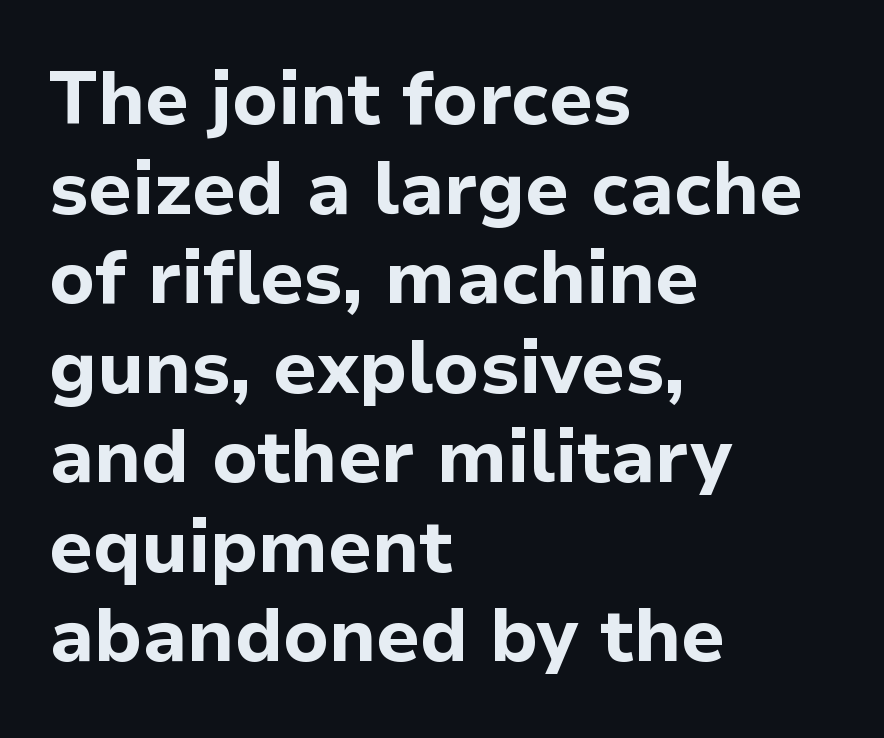
Q: Is the text bold? A: Yes.
Q: Is the text italic (slanted)? A: No, it is upright.
Q: Is the typeface a serif or a sans-serif typeface? A: Sans-serif.
Q: Is the text underlined? A: No.
Q: How is the paragraph aligned? A: Left-aligned.
Q: Is the spacing between letters normal or unusually wide? A: Normal.
Q: Width (condensed, normal, or wide)? A: Normal.
Q: Stroke contrast? A: Low.
Q: x-height? A: Medium.
Q: Monospaced? A: No.
